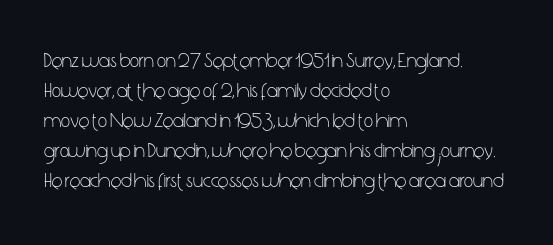
{"italic": "no", "bold": "no", "underline": "no", "align": "left", "line_spacing": "normal", "line_spacing_ratio": 1.5, "letter_spacing": "normal", "letter_spacing_em": 0.0, "glyph_px": 20}
